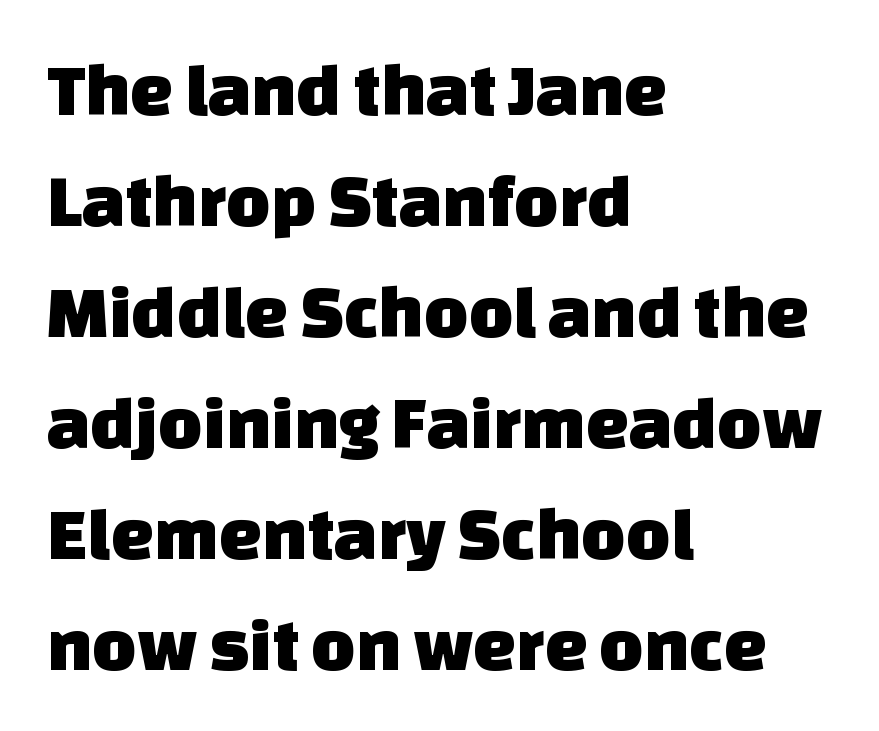
Q: Is the typeface a serif or a sans-serif typeface? A: Sans-serif.
Q: Is the text underlined? A: No.
Q: How is the paragraph aligned? A: Left-aligned.
Q: Is the spacing between letters normal or unusually wide? A: Normal.
Q: Is the spacing between lines tight, normal or loose? A: Normal.
Q: Width (condensed, normal, or wide)? A: Normal.
Q: Stroke contrast? A: Low.
Q: x-height? A: Large.
Q: Monospaced? A: No.
